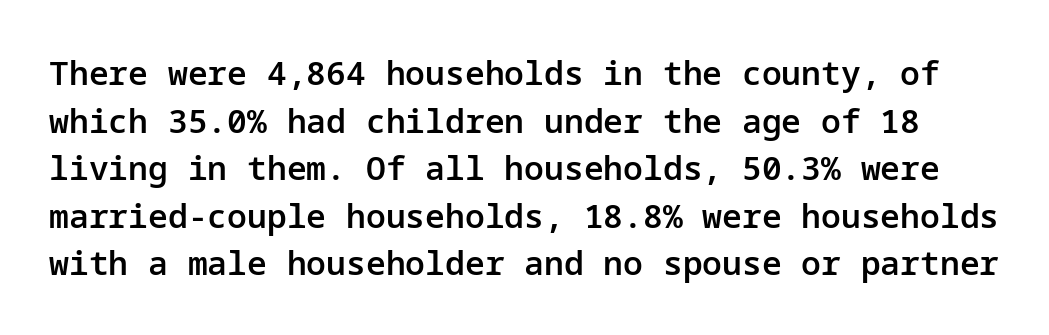
Q: Is the text bold? A: Semi-bold.
Q: Is the text italic (slanted)? A: No, it is upright.
Q: Is the typeface a serif or a sans-serif typeface? A: Sans-serif.
Q: Is the text underlined? A: No.
Q: Is the spacing between letters normal or unusually wide? A: Normal.
Q: Is the spacing between lines tight, normal or loose? A: Normal.
Q: Width (condensed, normal, or wide)? A: Normal.
Q: Stroke contrast? A: Low.
Q: x-height? A: Medium.
